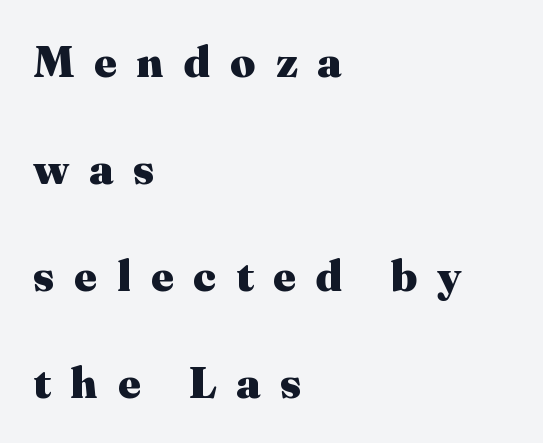
{"serif": "yes", "italic": "no", "bold": "yes", "weight": "heavy", "width": "normal", "stroke_contrast": "medium", "x_height": "medium", "monospaced": "no", "underline": "no", "align": "left", "line_spacing": "loose", "line_spacing_ratio": 2.43, "letter_spacing": "wide", "letter_spacing_em": 0.45, "glyph_px": 44}
